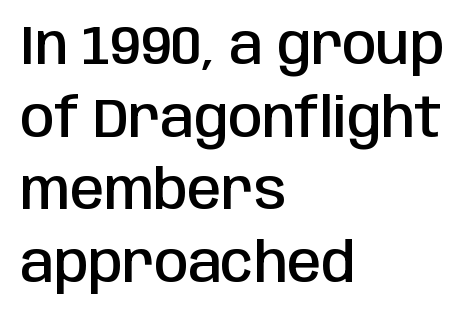
A typesetter would call this proportional, since set widths differ per character. A typesetter would call this zero additional tracking. Look at the bottom of the vertical strokes: they stop flat, with no serifs. The rendering uses a semibold face; strokes are thickened but not to full bold. Decoration check: the copy has no underline.
